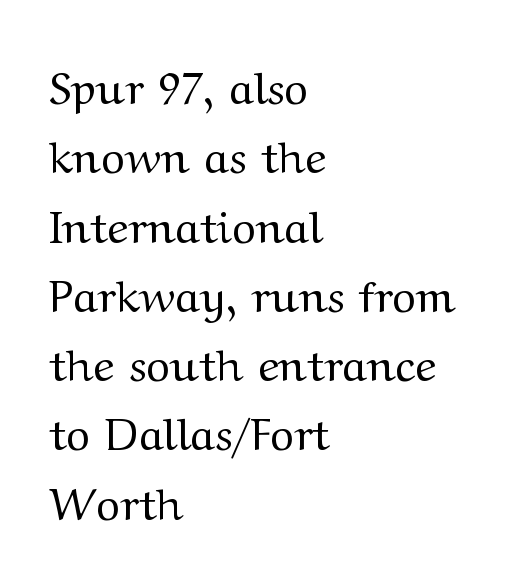
The image shows 45 px regular-weight, wide serif type, upright; set left-aligned, normal line spacing (1.54x), normal letter spacing, not underlined; medium stroke contrast and a medium x-height.
